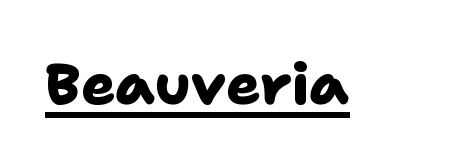
Q: Is the text bold? A: Yes.
Q: Is the typeface a serif or a sans-serif typeface? A: Sans-serif.
Q: Is the text underlined? A: Yes.
Q: Is the spacing between letters normal or unusually wide? A: Normal.
Q: Width (condensed, normal, or wide)? A: Normal.
Q: Stroke contrast? A: Low.
Q: x-height? A: Medium.
Q: Monospaced? A: No.
